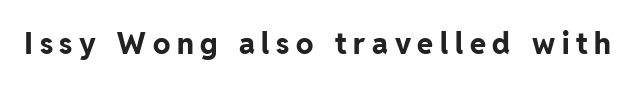
The image shows 29 px bold sans-serif type, upright; set unusually wide letter spacing (+0.23 em), not underlined; low stroke contrast and a medium x-height.
